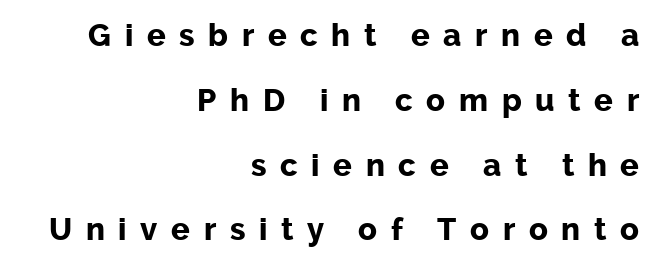
The image shows 31 px bold sans-serif type, upright; set right-aligned, loose line spacing (2.09x), unusually wide letter spacing (+0.44 em), not underlined; low stroke contrast and a medium x-height.
